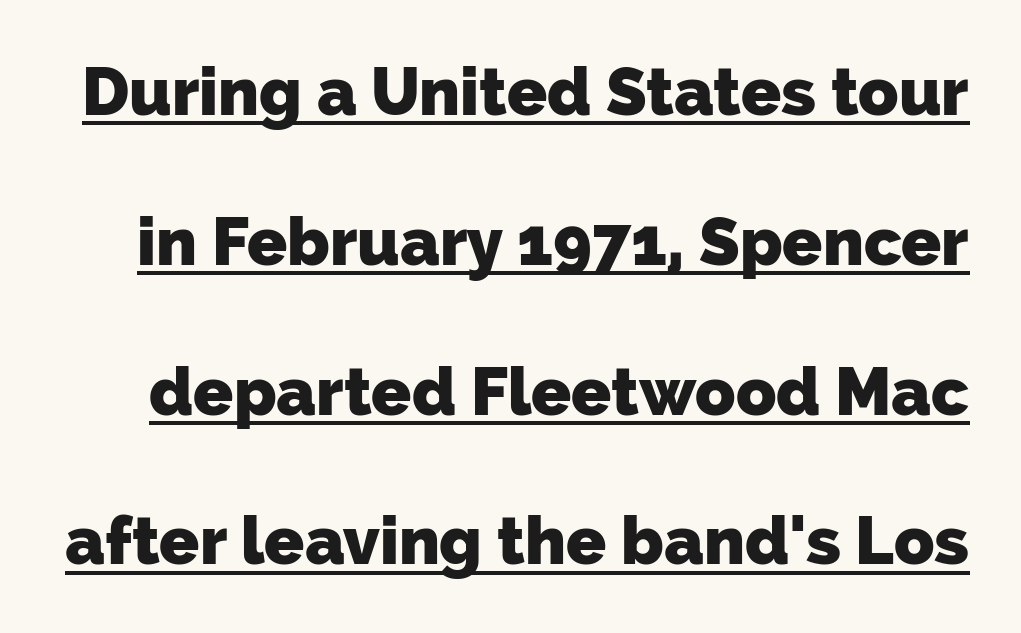
The image shows 66 px heavy sans-serif type; set loose line spacing (2.27x), normal letter spacing, underlined; low stroke contrast and a medium x-height.
